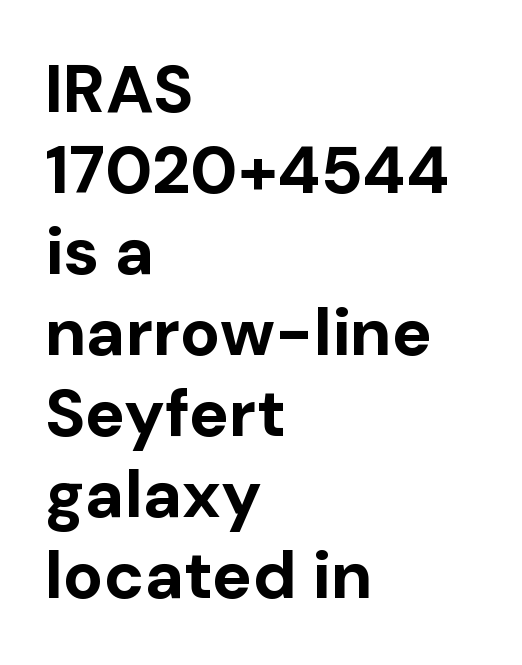
The image shows 67 px bold sans-serif type, upright; set left-aligned, line spacing 1.21x, normal letter spacing, not underlined; low stroke contrast and a medium x-height.
